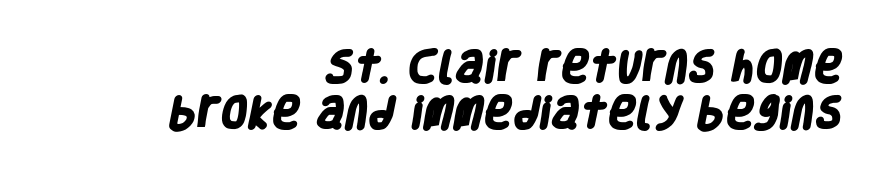
The image shows 35 px heavy, condensed sans-serif type; set right-aligned, normal line spacing (1.31x), normal letter spacing, not underlined; low stroke contrast and a large x-height.
